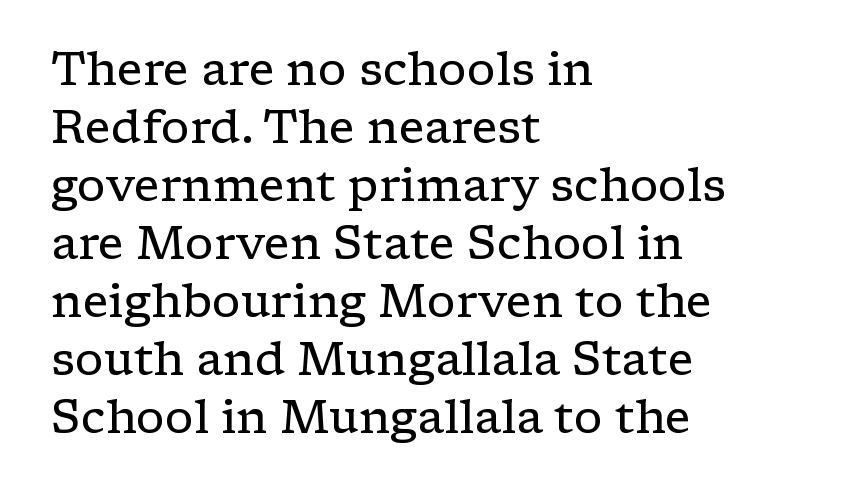
Q: Is the text bold? A: No.
Q: Is the text italic (slanted)? A: No, it is upright.
Q: Is the typeface a serif or a sans-serif typeface? A: Serif.
Q: Is the text underlined? A: No.
Q: How is the paragraph aligned? A: Left-aligned.
Q: Is the spacing between letters normal or unusually wide? A: Normal.
Q: Is the spacing between lines tight, normal or loose? A: Normal.
Q: Width (condensed, normal, or wide)? A: Wide.
Q: Stroke contrast? A: Low.
Q: x-height? A: Medium.
Q: Monospaced? A: No.
